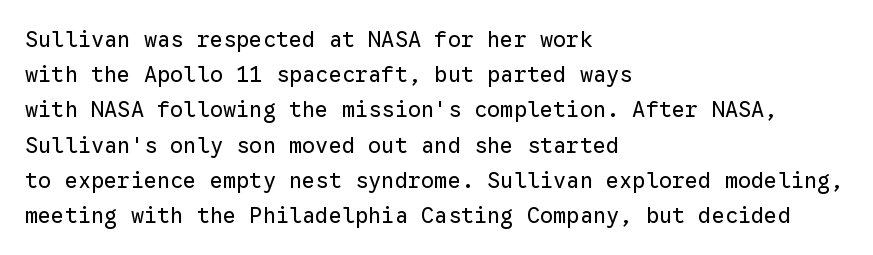
Q: Is the text bold? A: No.
Q: Is the text italic (slanted)? A: No, it is upright.
Q: Is the text underlined? A: No.
Q: How is the paragraph aligned? A: Left-aligned.
Q: Is the spacing between letters normal or unusually wide? A: Normal.
Q: Is the spacing between lines tight, normal or loose? A: Normal.
